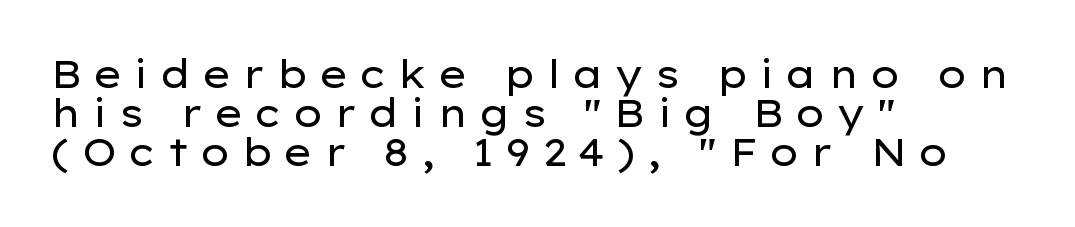
{"serif": "no", "italic": "no", "bold": "no", "weight": "regular", "width": "wide", "stroke_contrast": "low", "x_height": "medium", "monospaced": "no", "underline": "no", "align": "left", "line_spacing": "tight", "line_spacing_ratio": 1.03, "letter_spacing": "wide", "letter_spacing_em": 0.28, "glyph_px": 38}
